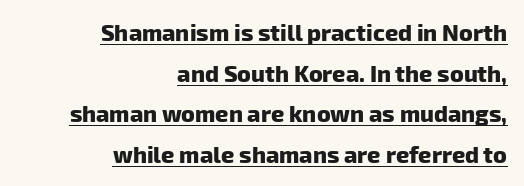
Q: Is the text bold? A: Yes.
Q: Is the text underlined? A: Yes.
Q: How is the paragraph aligned? A: Right-aligned.
Q: Is the spacing between letters normal or unusually wide? A: Normal.
